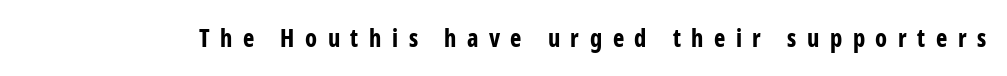
Caption: bold face, heavy strokes. This is roman type, the default non-slanted kind. What stands out about the letter spacing? Its width — letters are far apart. Type without underlining.
